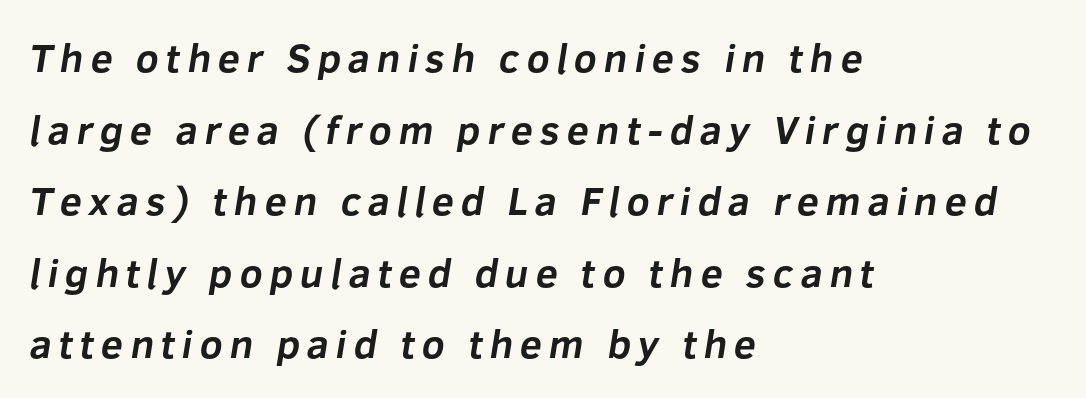
Q: Is the text bold? A: Yes.
Q: Is the typeface a serif or a sans-serif typeface? A: Sans-serif.
Q: Is the text underlined? A: No.
Q: How is the paragraph aligned? A: Left-aligned.
Q: Width (condensed, normal, or wide)? A: Normal.
Q: Stroke contrast? A: Low.
Q: x-height? A: Medium.
Q: Monospaced? A: No.
